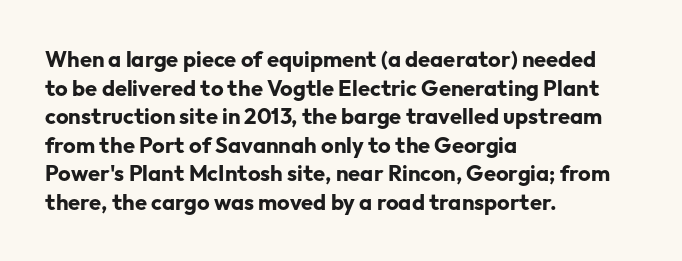
The image shows 22 px bold type, upright; set left-aligned, normal line spacing (1.3x), normal letter spacing, not underlined.
